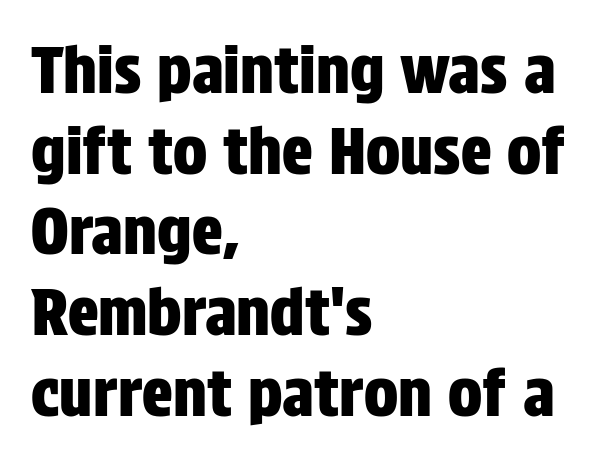
Q: Is the text italic (slanted)? A: No, it is upright.
Q: Is the typeface a serif or a sans-serif typeface? A: Sans-serif.
Q: Is the text underlined? A: No.
Q: How is the paragraph aligned? A: Left-aligned.
Q: Is the spacing between letters normal or unusually wide? A: Normal.
Q: Is the spacing between lines tight, normal or loose? A: Normal.
Q: Width (condensed, normal, or wide)? A: Condensed.
Q: Stroke contrast? A: Low.
Q: x-height? A: Large.
Q: Monospaced? A: No.
